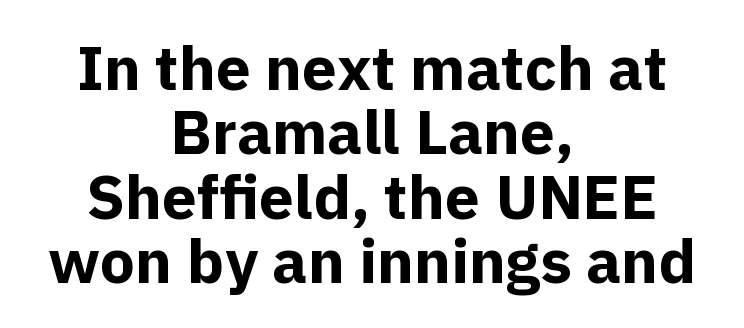
{"serif": "no", "italic": "no", "bold": "yes", "weight": "bold", "width": "normal", "x_height": "medium", "monospaced": "no", "underline": "no", "align": "center", "line_spacing": "tight", "line_spacing_ratio": 1.04, "letter_spacing": "normal", "letter_spacing_em": 0.0, "glyph_px": 62}
